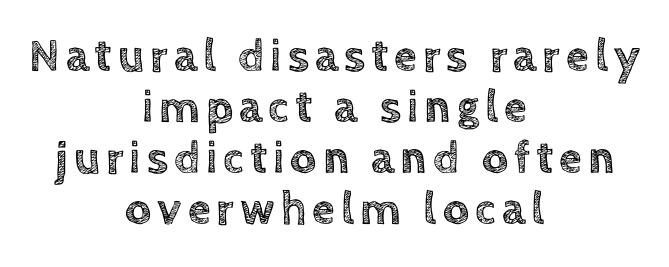
The image shows 46 px text type, upright; set centered, tight line spacing (1.11x), not underlined; a large x-height.
